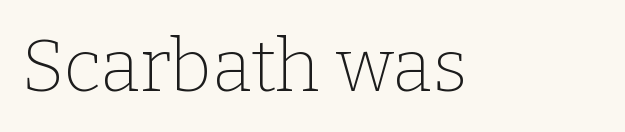
The image shows 74 px thin serif type, upright; set normal letter spacing, not underlined; low stroke contrast and a medium x-height.
